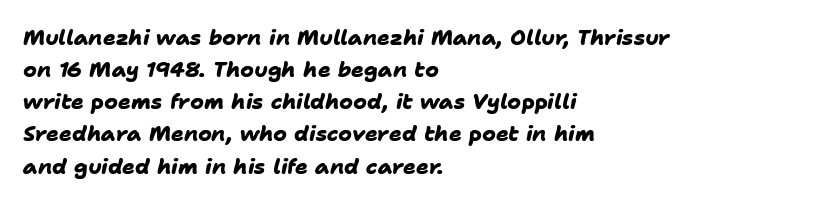
{"bold": "yes", "underline": "no", "align": "left", "line_spacing": "normal", "line_spacing_ratio": 1.53, "letter_spacing": "normal", "letter_spacing_em": 0.0, "glyph_px": 21}
